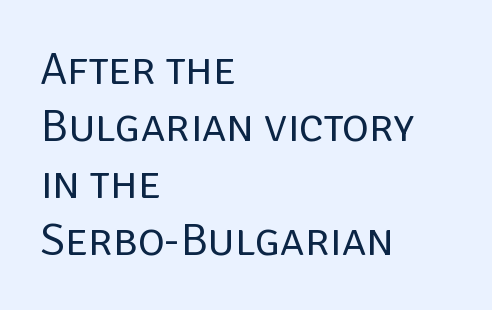
{"serif": "no", "italic": "no", "bold": "no", "weight": "regular", "width": "normal", "stroke_contrast": "low", "x_height": "large", "monospaced": "no", "underline": "no", "align": "left", "line_spacing_ratio": 1.24, "letter_spacing": "normal", "letter_spacing_em": 0.0, "glyph_px": 46}
